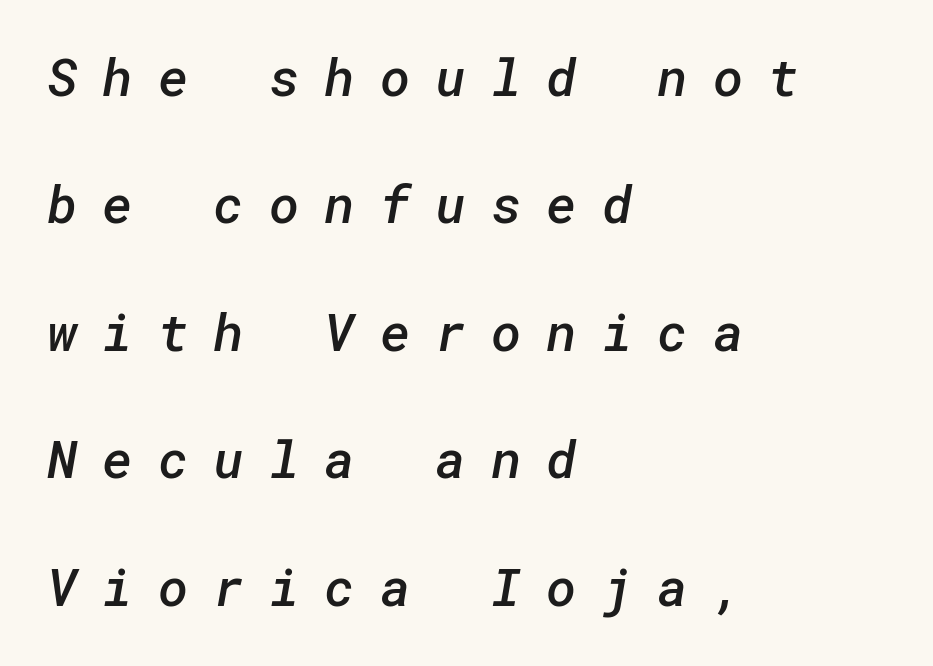
Q: Is the text bold? A: Semi-bold.
Q: Is the typeface a serif or a sans-serif typeface? A: Sans-serif.
Q: Is the text underlined? A: No.
Q: How is the paragraph aligned? A: Left-aligned.
Q: Is the spacing between letters normal or unusually wide? A: Unusually wide.
Q: Is the spacing between lines tight, normal or loose? A: Loose.
Q: Width (condensed, normal, or wide)? A: Normal.
Q: Stroke contrast? A: Low.
Q: x-height? A: Medium.
